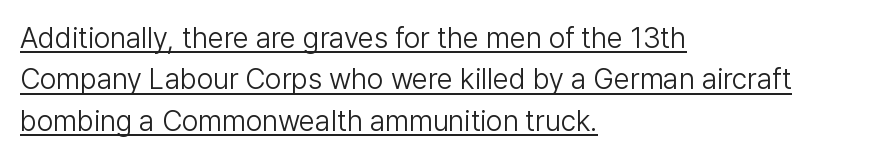
The image shows 29 px light sans-serif type, upright; set left-aligned, normal line spacing (1.43x), normal letter spacing, underlined; low stroke contrast and a medium x-height.
